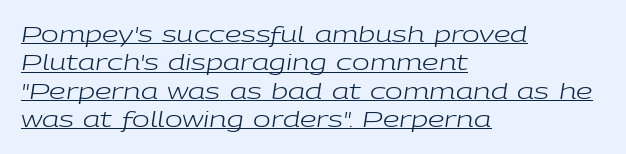
The image shows 21 px text type, italic (leaning right); set left-aligned, normal line spacing (1.35x), normal letter spacing, underlined.
